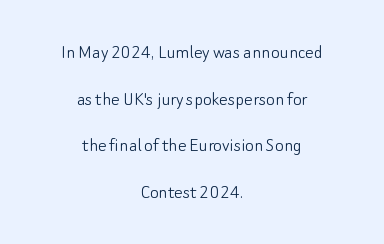
Q: Is the text bold? A: No.
Q: Is the text italic (slanted)? A: No, it is upright.
Q: Is the text underlined? A: No.
Q: How is the paragraph aligned? A: Centered.
Q: Is the spacing between letters normal or unusually wide? A: Normal.
Q: Is the spacing between lines tight, normal or loose? A: Loose.
